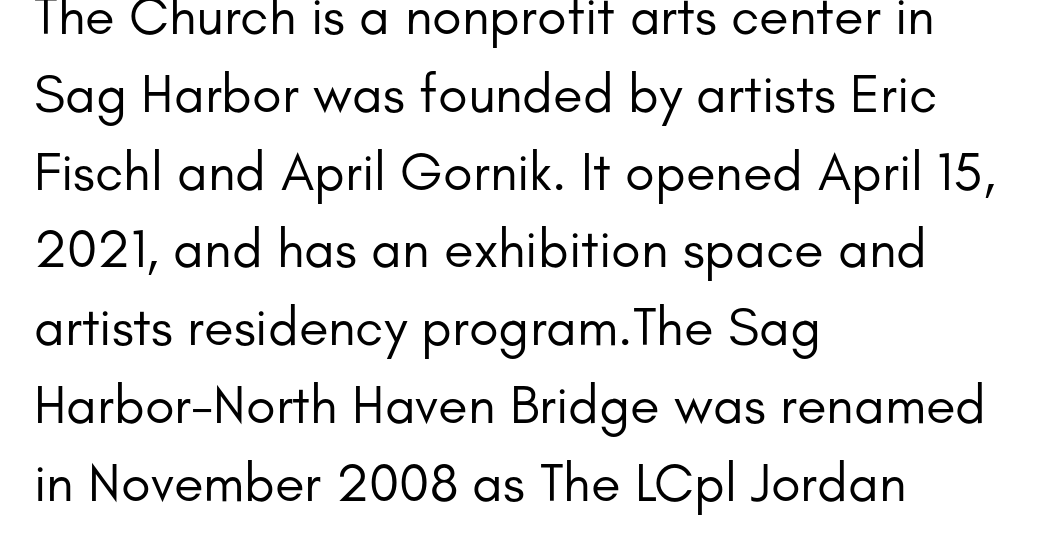
Q: Is the text bold? A: No.
Q: Is the text italic (slanted)? A: No, it is upright.
Q: Is the typeface a serif or a sans-serif typeface? A: Sans-serif.
Q: Is the text underlined? A: No.
Q: How is the paragraph aligned? A: Left-aligned.
Q: Is the spacing between letters normal or unusually wide? A: Normal.
Q: Is the spacing between lines tight, normal or loose? A: Normal.
Q: Width (condensed, normal, or wide)? A: Normal.
Q: Stroke contrast? A: Low.
Q: x-height? A: Small.
Q: Monospaced? A: No.
